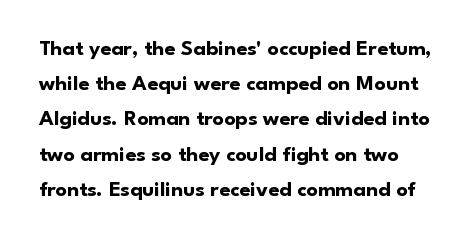
Q: Is the text bold? A: Yes.
Q: Is the text italic (slanted)? A: No, it is upright.
Q: Is the text underlined? A: No.
Q: Is the spacing between letters normal or unusually wide? A: Normal.
Q: Is the spacing between lines tight, normal or loose? A: Normal.
